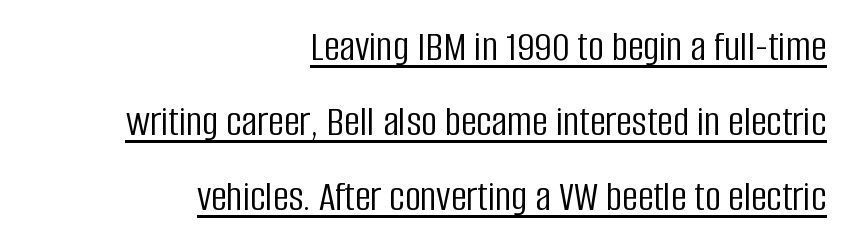
The specimen reads as upright at a glance. The strokes carry an ordinary text weight at most. Is the block centered? No — it sits flush against the right margin. You can tell from the bare stems that sans-serif type was used.
